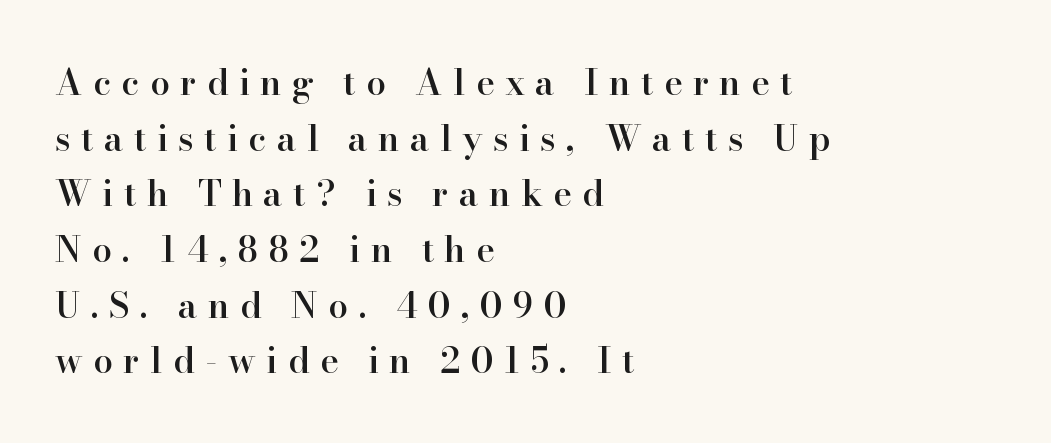
Q: Is the text bold? A: Semi-bold.
Q: Is the text italic (slanted)? A: No, it is upright.
Q: Is the typeface a serif or a sans-serif typeface? A: Serif.
Q: Is the text underlined? A: No.
Q: How is the paragraph aligned? A: Left-aligned.
Q: Is the spacing between letters normal or unusually wide? A: Unusually wide.
Q: Is the spacing between lines tight, normal or loose? A: Normal.
Q: Width (condensed, normal, or wide)? A: Normal.
Q: Stroke contrast? A: High.
Q: x-height? A: Small.
Q: Monospaced? A: No.
